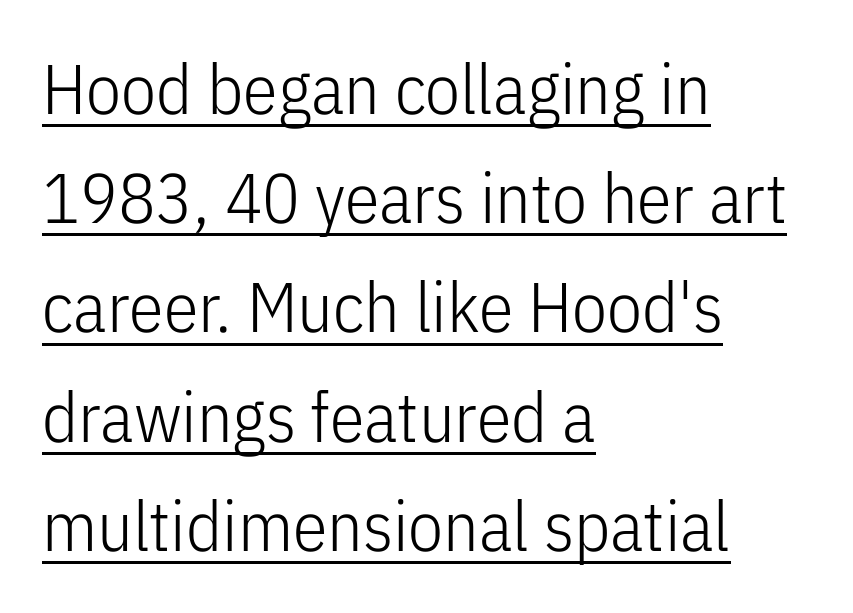
The image shows 70 px light, condensed sans-serif type, upright; set left-aligned, normal line spacing (1.56x), normal letter spacing, underlined; low stroke contrast and a medium x-height.
